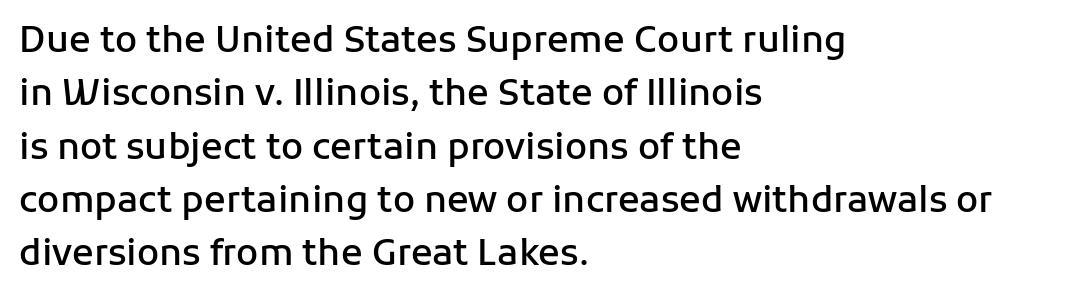
{"serif": "no", "italic": "no", "bold": "semi", "weight": "semibold", "width": "normal", "stroke_contrast": "low", "x_height": "medium", "monospaced": "no", "underline": "no", "align": "left", "line_spacing": "normal", "line_spacing_ratio": 1.48, "letter_spacing": "normal", "letter_spacing_em": 0.0, "glyph_px": 36}
